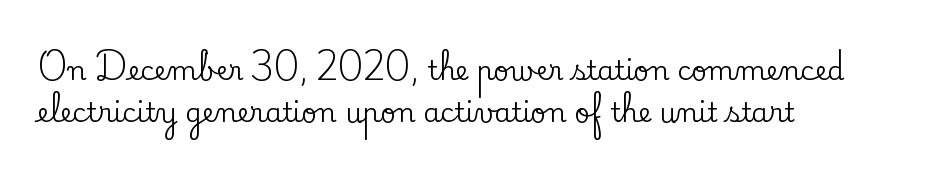
Successive baselines arrive at the customary interval. Tall strokes in this sample are plumb rather than angled. Where is the straight margin? On the left. Lines of text with bare space underneath. Each word holds together tightly as a unit, with standard inter-letter gaps.
